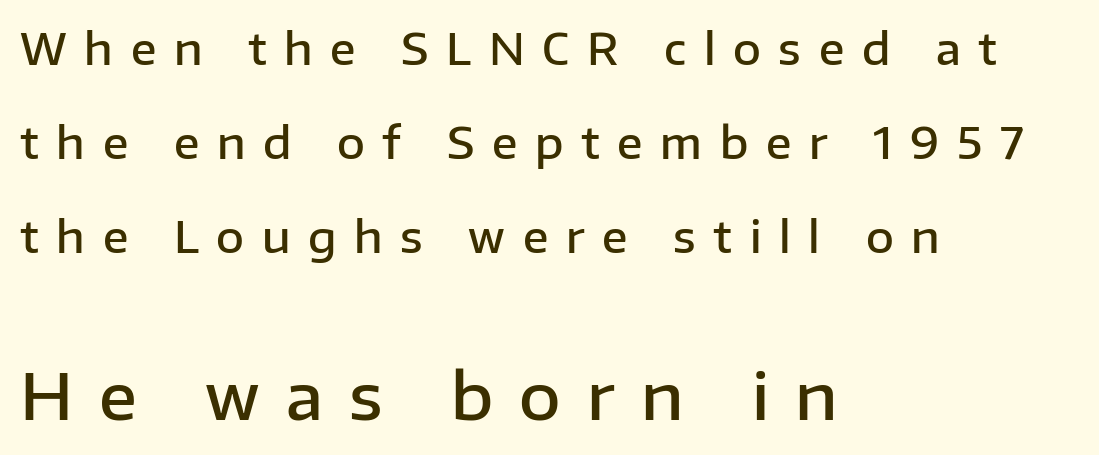
Proportional: the letters do not fall into vertical columns. Someone cranked the tracking dial way up on this one. Every stem runs plumb, perpendicular to the baseline. The glyphs have the mass of a demibold cut, below bold.
